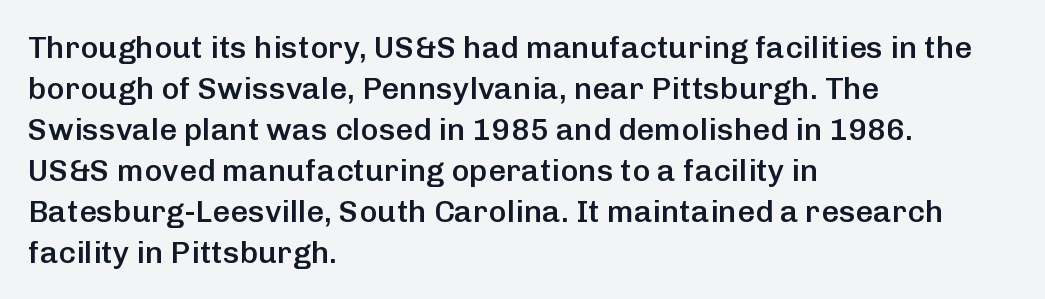
There is no visible air inserted between adjacent glyphs. The glyphs in this specimen are sans serif. When letters stand straight like this, we call the style roman or upright. Underline: absent.
